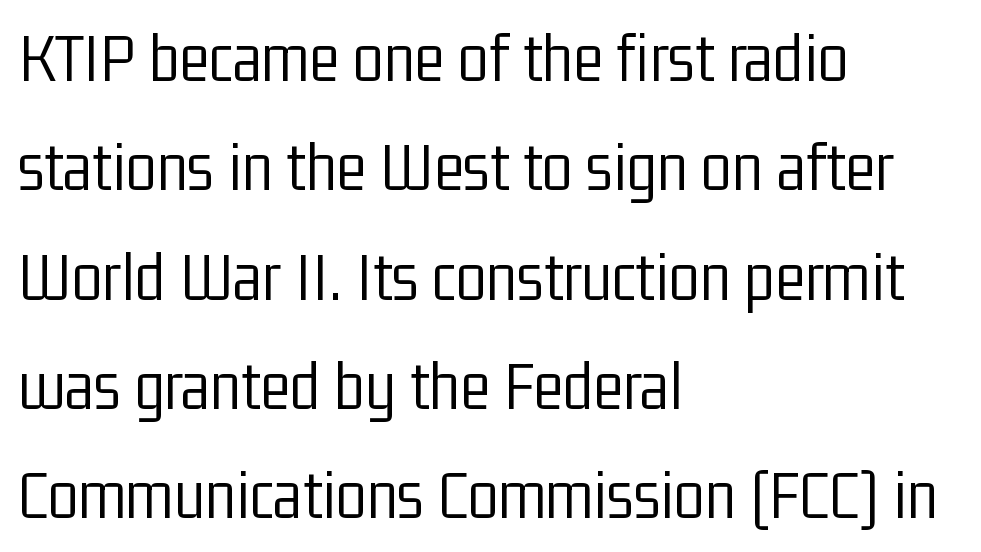
{"serif": "no", "italic": "no", "bold": "no", "weight": "light", "width": "condensed", "stroke_contrast": "low", "x_height": "medium", "monospaced": "no", "underline": "no", "align": "left", "line_spacing": "normal", "line_spacing_ratio": 1.54, "letter_spacing": "normal", "letter_spacing_em": 0.0, "glyph_px": 71}
